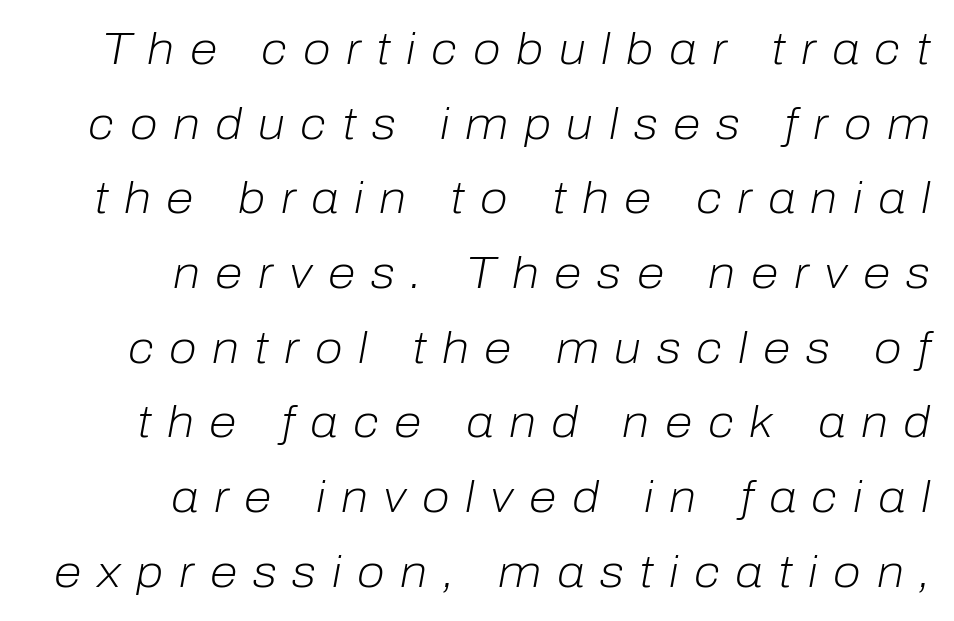
The image shows 45 px light type, italic (leaning right); set right-aligned, normal line spacing (1.66x), unusually wide letter spacing (+0.35 em), not underlined; low stroke contrast and a medium x-height.
